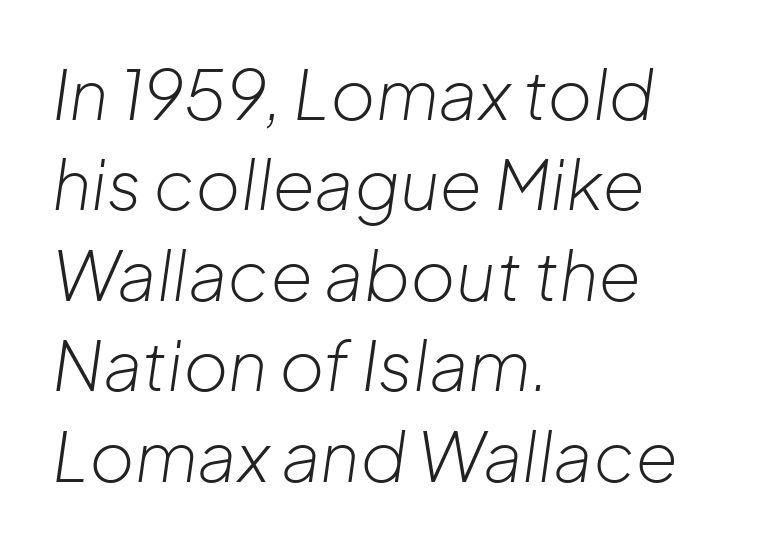
Varying glyph widths throughout — classic text-font behaviour. Regular leading. Decoration check: the copy has no underline. Between one letter and the next there's only the usual sliver of space.
